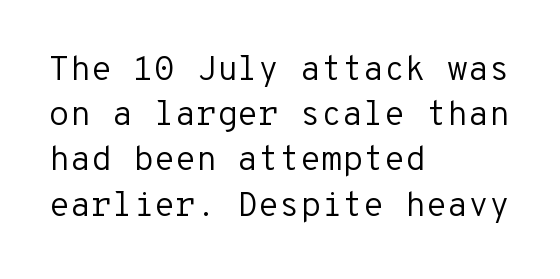
{"serif": "no", "italic": "no", "bold": "no", "weight": "regular", "width": "normal", "stroke_contrast": "low", "x_height": "medium", "monospaced": "yes", "underline": "no", "align": "left", "line_spacing": "normal", "line_spacing_ratio": 1.33, "letter_spacing": "normal", "letter_spacing_em": 0.0, "glyph_px": 34}
